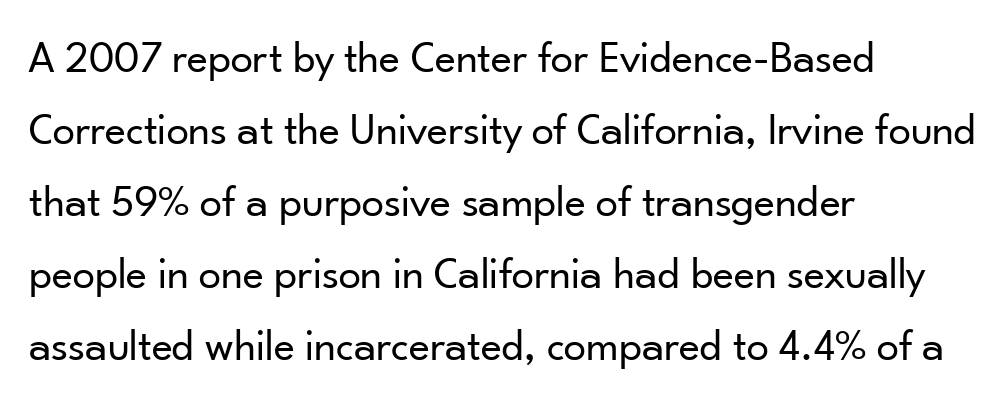
Every character sits straight up, as roman type does. The rag falls on the right side of this text block. The letters sit at their default tracking, neither squeezed nor spread. The strokes carry an ordinary text weight at most. This is sans-serif lettering, the kind often seen on screens and signage. The strip under each line holds only bare page.
